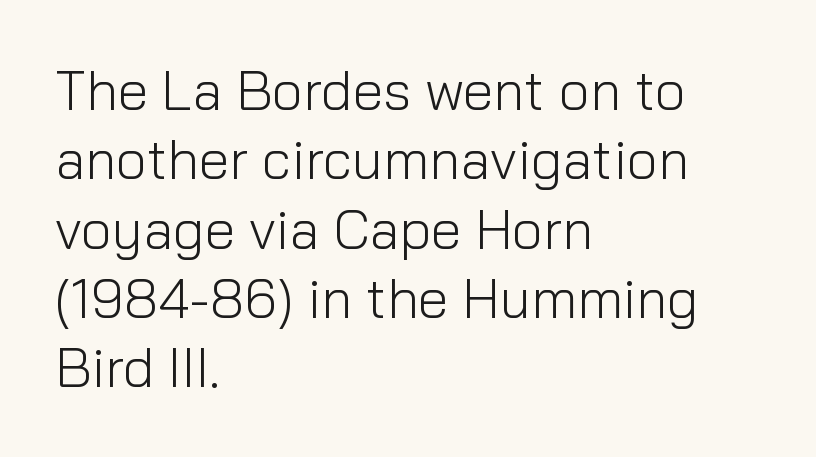
{"serif": "no", "italic": "no", "bold": "no", "weight": "light", "width": "normal", "stroke_contrast": "low", "x_height": "medium", "monospaced": "no", "underline": "no", "align": "left", "line_spacing": "normal", "line_spacing_ratio": 1.26, "letter_spacing": "normal", "letter_spacing_em": 0.0, "glyph_px": 55}
